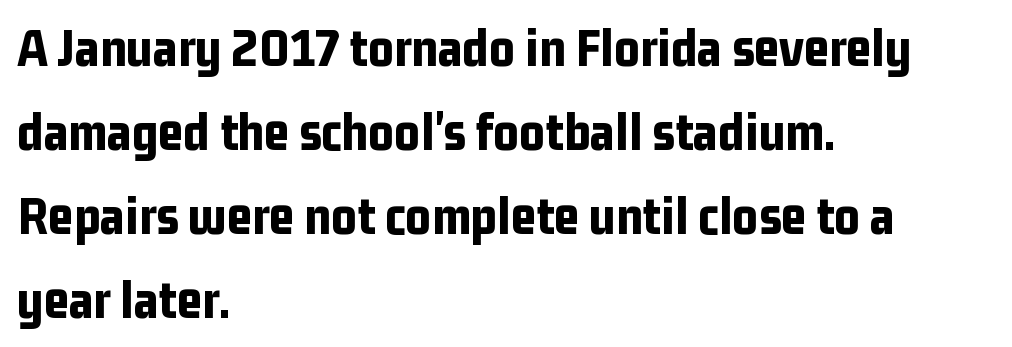
Vertically, the passage feels balanced, rows spaced as you'd expect. Each glyph is drawn with heavy, bold strokes. These lines are rendered in a variable-pitch font. The passage is arranged the way most books set body copy — flush left. The gaps between neighbouring characters are ordinary and unremarkable.
